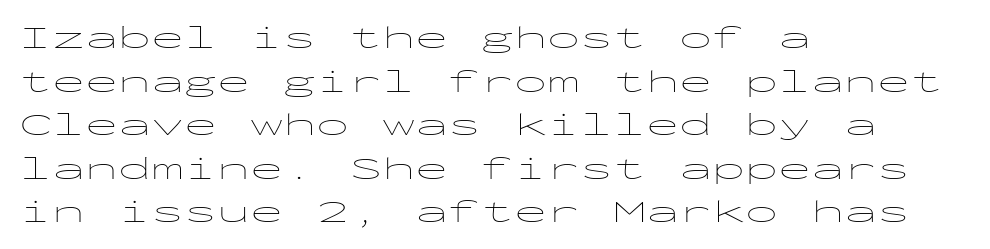
Q: Is the text bold? A: No.
Q: Is the text italic (slanted)? A: No, it is upright.
Q: Is the typeface a serif or a sans-serif typeface? A: Sans-serif.
Q: Is the text underlined? A: No.
Q: How is the paragraph aligned? A: Left-aligned.
Q: Is the spacing between letters normal or unusually wide? A: Normal.
Q: Is the spacing between lines tight, normal or loose? A: Normal.
Q: Width (condensed, normal, or wide)? A: Wide.
Q: Stroke contrast? A: Low.
Q: x-height? A: Medium.
Q: Monospaced? A: Yes.
